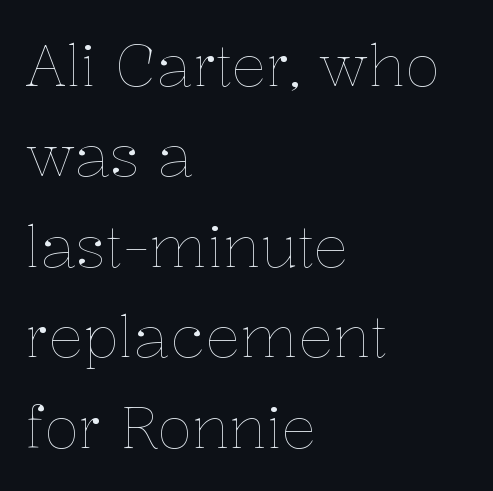
Evenly set lines give the paragraph a standard silhouette. Glyph-to-glyph distance matches everyday printed text. Weight: in the light-to-regular range. The typography opts for an upright posture over an oblique one. The ragged edge is on the right, which tells us the setting is flush left. The rendering uses natural spacing where letterforms have individual widths.
